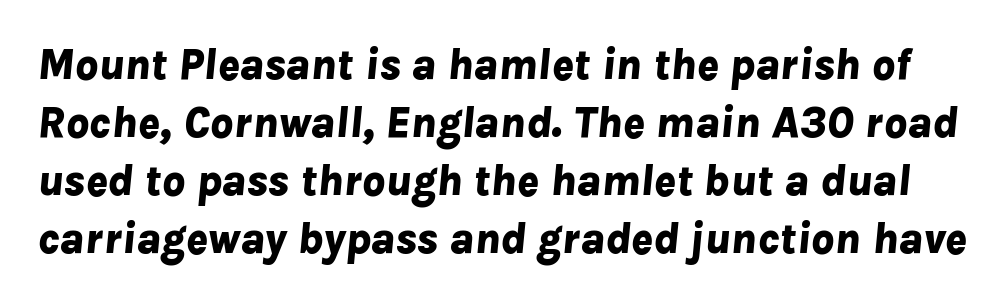
Q: Is the text bold? A: Yes.
Q: Is the text italic (slanted)? A: Yes, it leans right by about 8 degrees.
Q: Is the text underlined? A: No.
Q: Is the spacing between letters normal or unusually wide? A: Normal.
Q: Is the spacing between lines tight, normal or loose? A: Normal.
Q: Width (condensed, normal, or wide)? A: Normal.
Q: Stroke contrast? A: Low.
Q: x-height? A: Medium.
Q: Monospaced? A: No.
